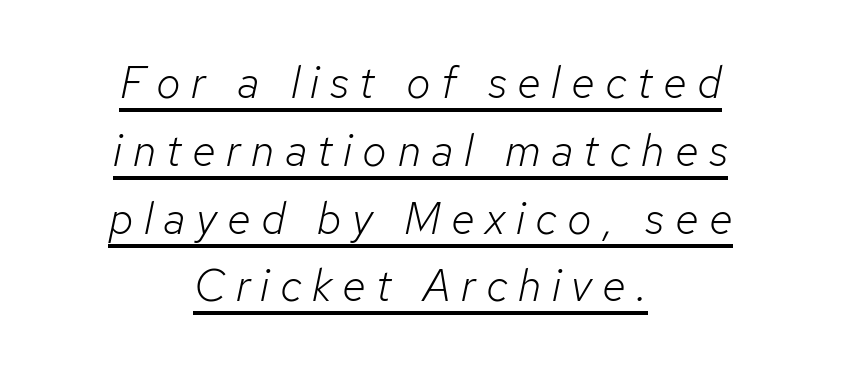
The image shows 44 px light type, italic (leaning right); set centered, normal line spacing (1.54x), unusually wide letter spacing (+0.24 em), underlined; low stroke contrast and a medium x-height.
